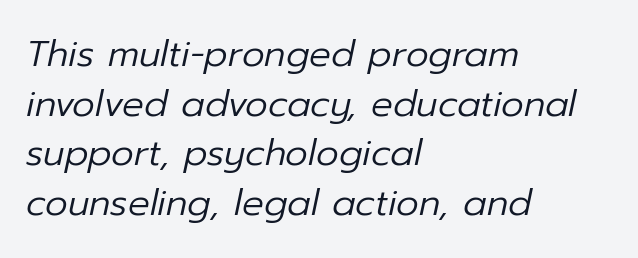
The image shows 36 px regular-weight type, italic (leaning right); set left-aligned, normal line spacing (1.38x), normal letter spacing, not underlined; low stroke contrast and a medium x-height.
